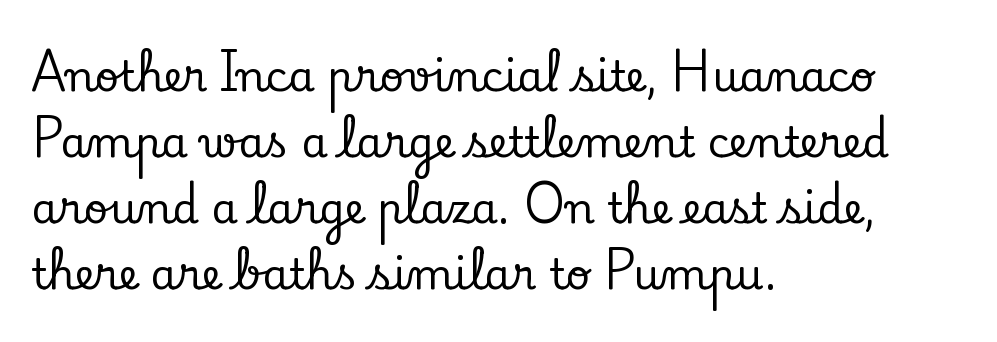
Q: Is the text italic (slanted)? A: No, it is upright.
Q: Is the text underlined? A: No.
Q: How is the paragraph aligned? A: Left-aligned.
Q: Is the spacing between letters normal or unusually wide? A: Normal.
Q: Is the spacing between lines tight, normal or loose? A: Normal.
Q: Width (condensed, normal, or wide)? A: Normal.
Q: Stroke contrast? A: Low.
Q: x-height? A: Small.
Q: Monospaced? A: No.
